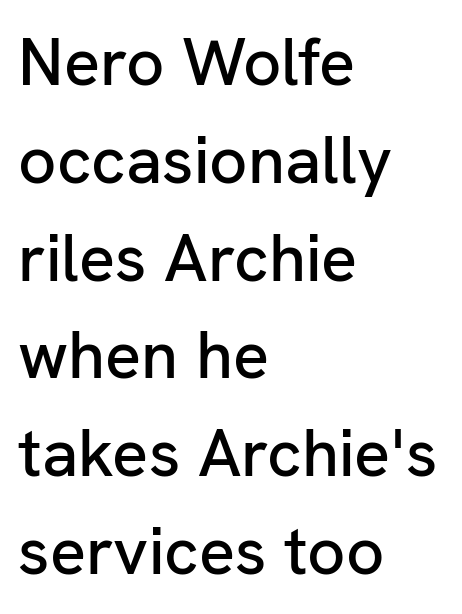
The image shows 67 px sans-serif type, upright; set left-aligned, normal line spacing (1.46x), normal letter spacing, not underlined; low stroke contrast and a medium x-height.
